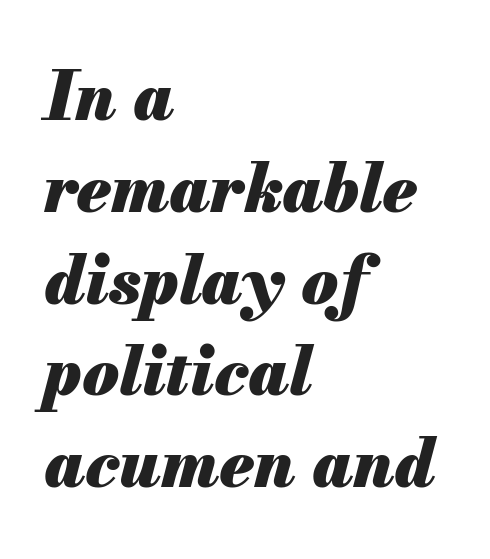
The passage shown is typed in a proportional face where columns would drift. A student would call this left alignment; a typographer would say flush left, rag right. The area under the type is left untouched. Quick note: interline space is typical. A typesetter would mark this as italic.
